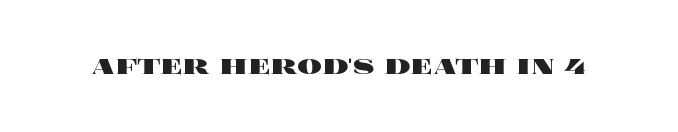
Each letter keeps its own natural width here, so spacing adapts to shape. The letterforms sit shoulder to shoulder at normal distance. In terms of weight, the rendering is a true, heavy bold. The words here are not underlined.
